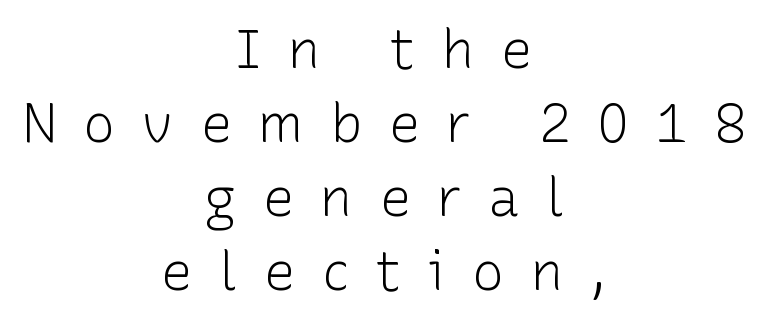
The image shows 54 px light sans-serif type, upright; set centered, normal line spacing (1.37x), unusually wide letter spacing (+0.48 em), not underlined; low stroke contrast and a medium x-height.
